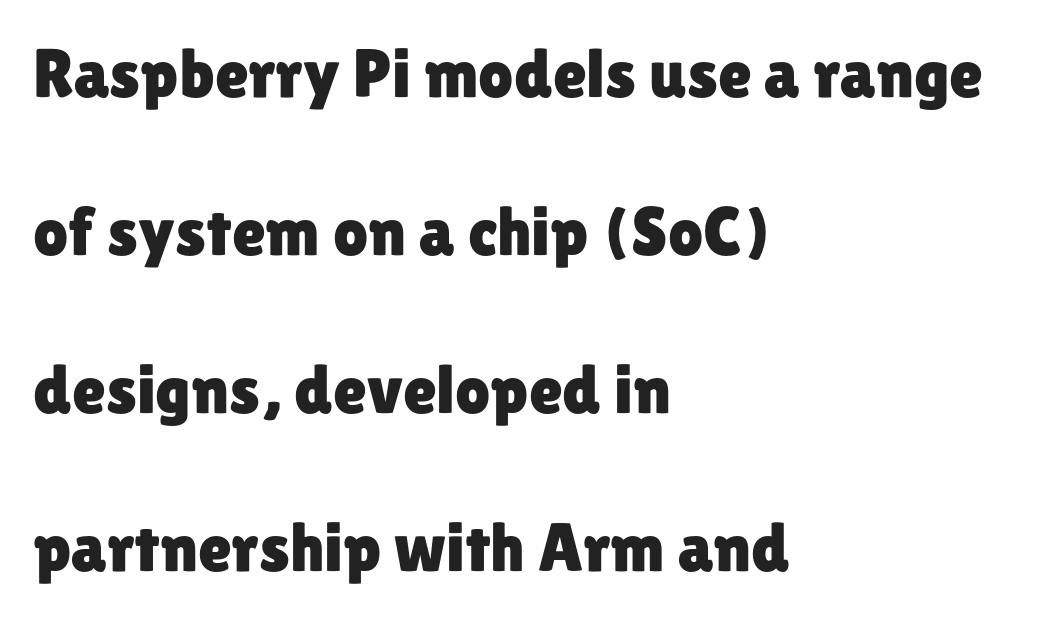
{"serif": "no", "italic": "no", "width": "normal", "stroke_contrast": "low", "x_height": "medium", "monospaced": "no", "underline": "no", "align": "left", "line_spacing": "loose", "line_spacing_ratio": 2.29, "letter_spacing": "normal", "letter_spacing_em": 0.0, "glyph_px": 69}
